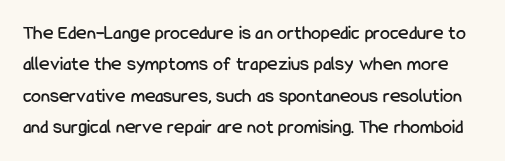
Q: Is the text italic (slanted)? A: No, it is upright.
Q: Is the text underlined? A: No.
Q: Is the spacing between letters normal or unusually wide? A: Normal.
Q: Is the spacing between lines tight, normal or loose? A: Normal.
